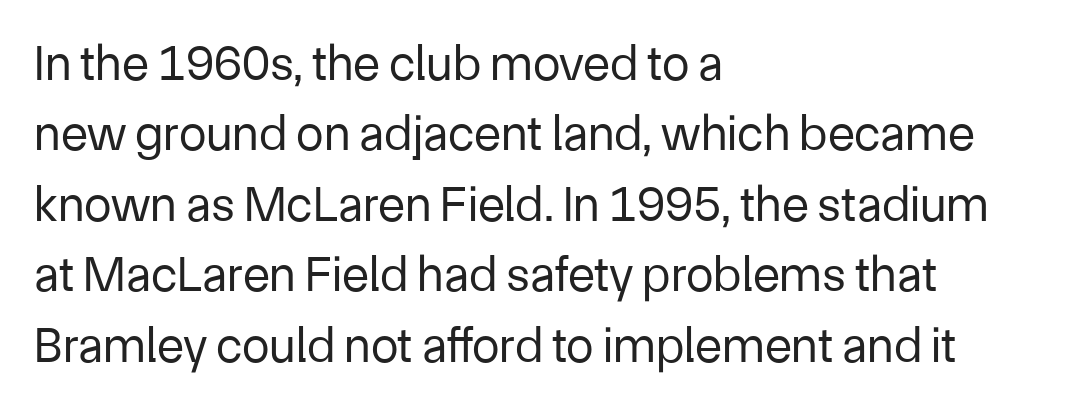
Q: Is the text bold? A: No.
Q: Is the text italic (slanted)? A: No, it is upright.
Q: Is the typeface a serif or a sans-serif typeface? A: Sans-serif.
Q: Is the text underlined? A: No.
Q: How is the paragraph aligned? A: Left-aligned.
Q: Is the spacing between letters normal or unusually wide? A: Normal.
Q: Is the spacing between lines tight, normal or loose? A: Normal.
Q: Width (condensed, normal, or wide)? A: Normal.
Q: Stroke contrast? A: Low.
Q: x-height? A: Medium.
Q: Monospaced? A: No.
